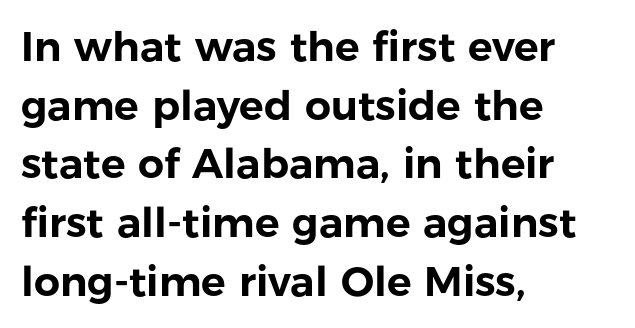
{"serif": "no", "italic": "no", "width": "normal", "stroke_contrast": "low", "x_height": "medium", "monospaced": "no", "underline": "no", "align": "left", "line_spacing": "normal", "line_spacing_ratio": 1.43, "letter_spacing": "normal", "letter_spacing_em": 0.0, "glyph_px": 41}
